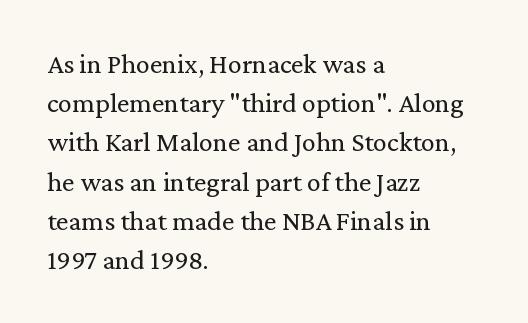
The image shows 28 px regular-weight serif type, upright; set left-aligned, normal line spacing (1.4x), normal letter spacing, not underlined; medium stroke contrast and a medium x-height.
